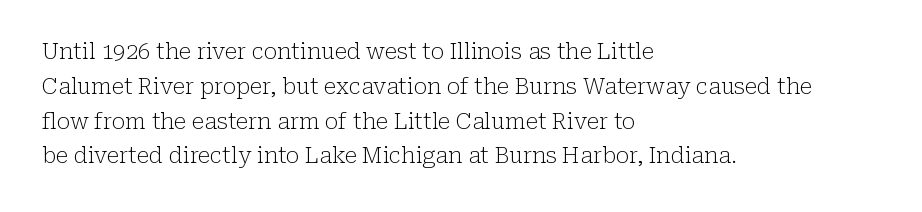
The image shows 22 px text type, upright; set left-aligned, normal line spacing (1.58x), normal letter spacing, not underlined.
